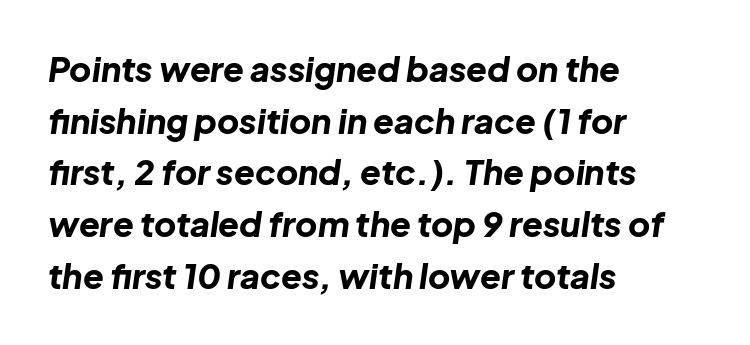
{"italic": "yes", "lean": "right", "slant_degrees": 8, "bold": "yes", "weight": "bold", "width": "normal", "stroke_contrast": "low", "x_height": "medium", "monospaced": "no", "underline": "no", "align": "left", "line_spacing": "normal", "line_spacing_ratio": 1.52, "letter_spacing": "normal", "letter_spacing_em": 0.0, "glyph_px": 34}
